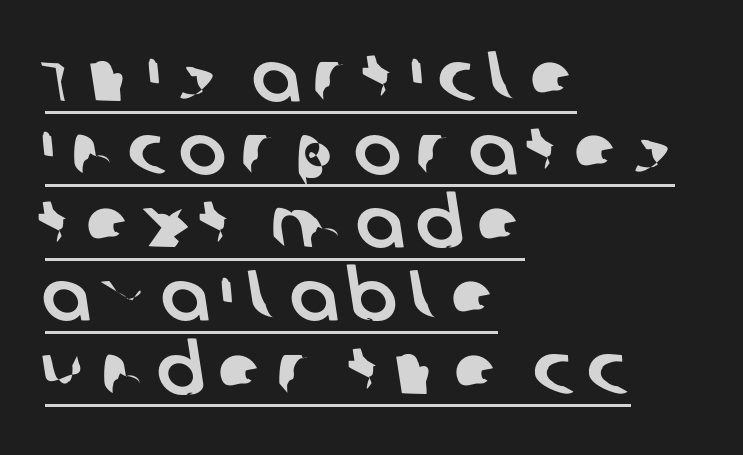
Quick note: underline on. Reading down the block, your eye returns to a fixed left position each line. This sample uses a sans-serif face. Each letter keeps its own natural width here, so spacing adapts to shape. Very little white space separates one row of letters from the next.
